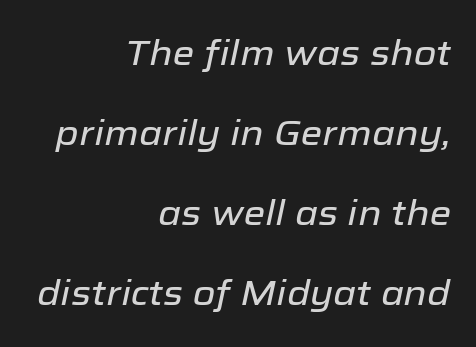
The letters advance in unequal steps, a hallmark of proportional type. The foot of each line stays bare and open. Regarding leading, the lines here are spaced well apart. There is no visible air inserted between adjacent glyphs. The paragraph shown leans on its right margin.
